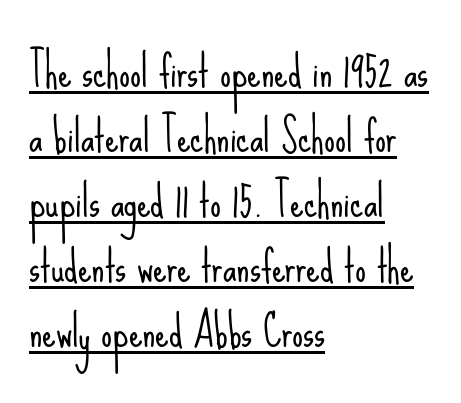
The image shows 43 px light, condensed sans-serif type, upright; set left-aligned, normal line spacing (1.51x), normal letter spacing, underlined; low stroke contrast and a small x-height.
